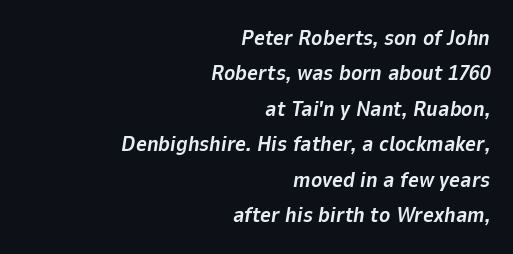
Q: Is the text bold? A: Yes.
Q: Is the text italic (slanted)? A: Yes, it leans right by about 9 degrees.
Q: Is the text underlined? A: No.
Q: How is the paragraph aligned? A: Right-aligned.
Q: Is the spacing between letters normal or unusually wide? A: Normal.
Q: Is the spacing between lines tight, normal or loose? A: Normal.
